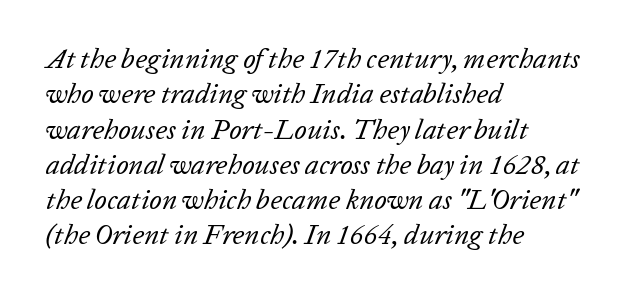
The image shows 28 px regular-weight type, italic (leaning right); set left-aligned, normal line spacing (1.26x), normal letter spacing, not underlined; low stroke contrast and a medium x-height.
